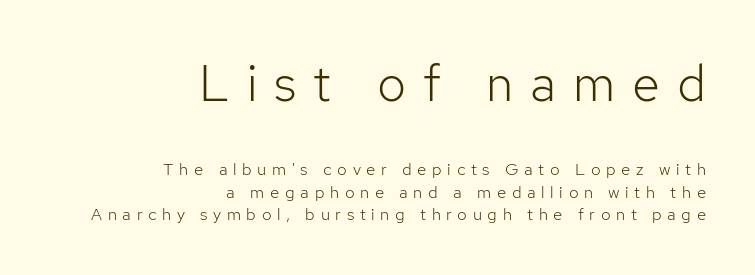
The image shows 51 px light sans-serif type, upright; set right-aligned, normal line spacing (1.32x), unusually wide letter spacing (+0.33 em), not underlined; the first (top) block is 3.0x larger; low stroke contrast and a medium x-height.
